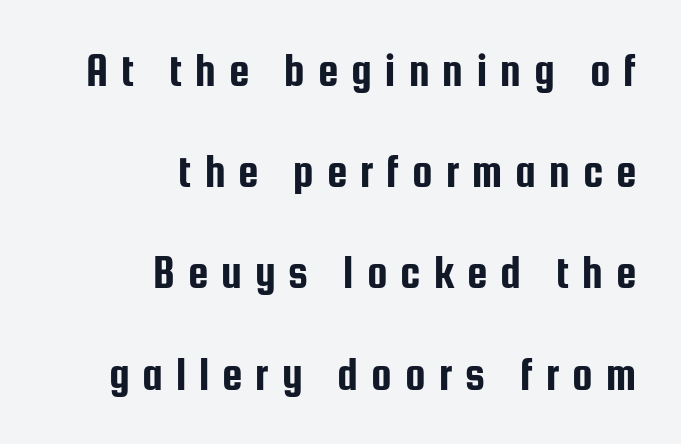
{"serif": "no", "italic": "no", "width": "condensed", "stroke_contrast": "low", "x_height": "medium", "monospaced": "no", "underline": "no", "align": "right", "line_spacing": "loose", "line_spacing_ratio": 2.2, "letter_spacing": "wide", "letter_spacing_em": 0.28, "glyph_px": 46}
